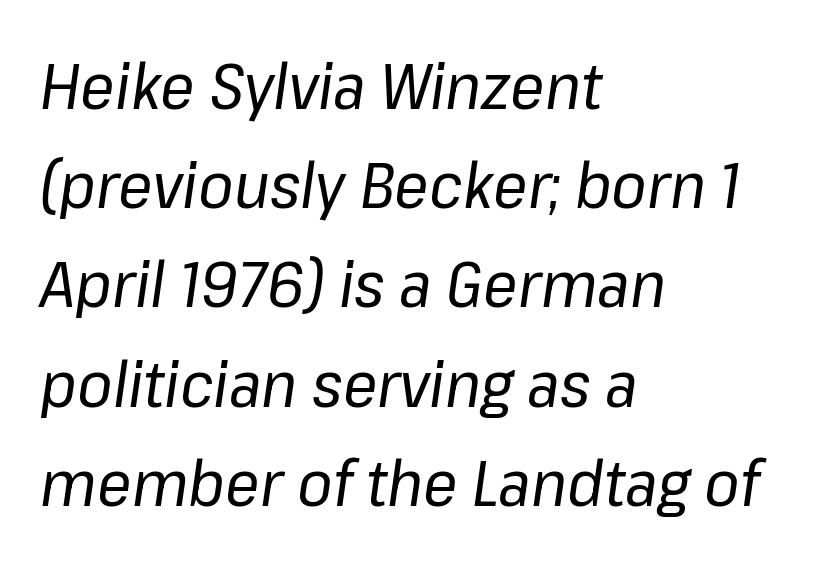
{"italic": "yes", "lean": "right", "slant_degrees": 8, "bold": "no", "weight": "regular", "width": "normal", "stroke_contrast": "low", "x_height": "medium", "monospaced": "no", "underline": "no", "align": "left", "line_spacing": "normal", "line_spacing_ratio": 1.55, "letter_spacing": "normal", "letter_spacing_em": 0.0, "glyph_px": 64}
